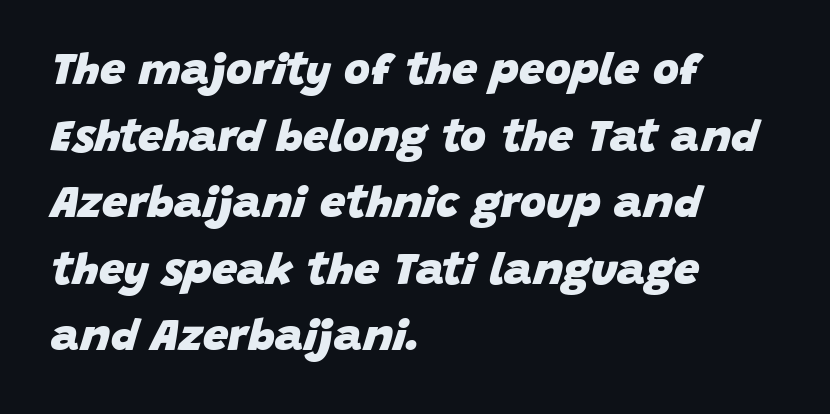
{"italic": "yes", "lean": "right", "slant_degrees": 15, "bold": "yes", "weight": "heavy", "width": "normal", "stroke_contrast": "low", "x_height": "large", "monospaced": "no", "underline": "no", "align": "left", "line_spacing": "normal", "line_spacing_ratio": 1.48, "letter_spacing": "normal", "letter_spacing_em": 0.0, "glyph_px": 45}
